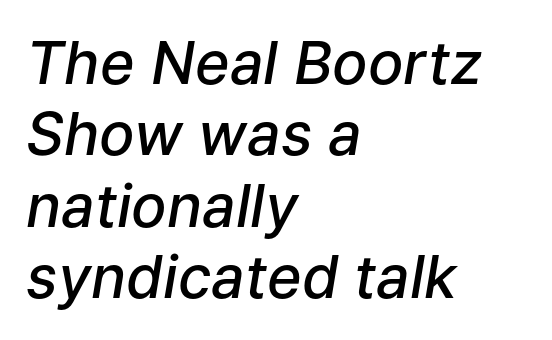
The passage is arranged the way most books set body copy — flush left. Observe the lean: these are italic letterforms. Unmarked baselines from the first word to the last. Nothing unusual about the tracking: characters are spaced as the font intends. Spacing verdict: proportional, widths tailored to each character.
